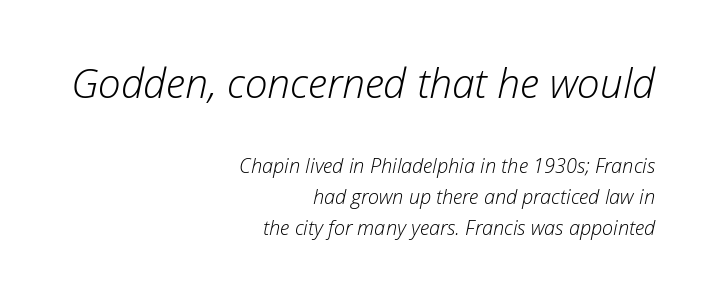
{"italic": "yes", "lean": "right", "slant_degrees": 12, "bold": "no", "weight": "light", "width": "normal", "stroke_contrast": "low", "x_height": "medium", "monospaced": "no", "underline": "no", "align": "right", "line_spacing": "normal", "line_spacing_ratio": 1.56, "letter_spacing": "normal", "letter_spacing_em": 0.0, "larger_block": "first", "size_ratio": 2.05, "glyph_px": 41}
